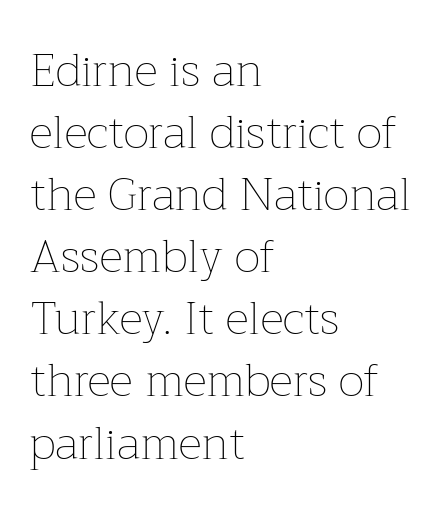
Q: Is the text bold? A: No.
Q: Is the text italic (slanted)? A: No, it is upright.
Q: Is the text underlined? A: No.
Q: How is the paragraph aligned? A: Left-aligned.
Q: Is the spacing between letters normal or unusually wide? A: Normal.
Q: Is the spacing between lines tight, normal or loose? A: Normal.
Q: Width (condensed, normal, or wide)? A: Normal.
Q: Stroke contrast? A: Low.
Q: x-height? A: Medium.
Q: Monospaced? A: No.
